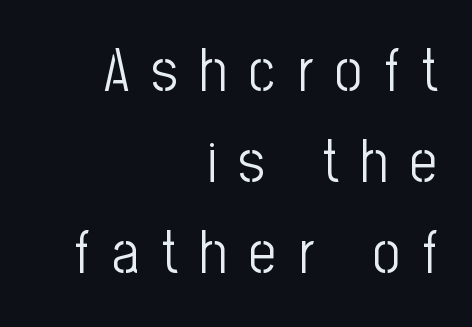
Short and long lines alike share a common ending point at right. Honestly, the row spacing looks completely unremarkable. On a weight scale, this lands at 450 or below. Each letter keeps its own natural width here, so spacing adapts to shape. Regarding serifs, this sample does without them.
